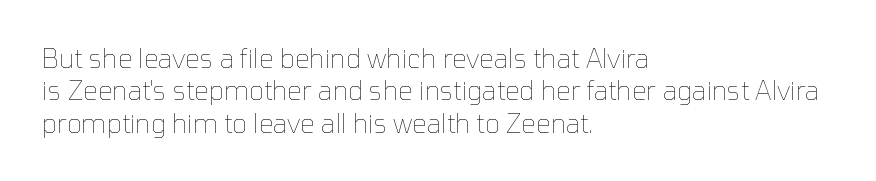
Line spacing here is normal. Nobody touched the tracking dial on this one. Quick note: underline off. Designer's note — italics off, roman on. The lines are quadded left.
